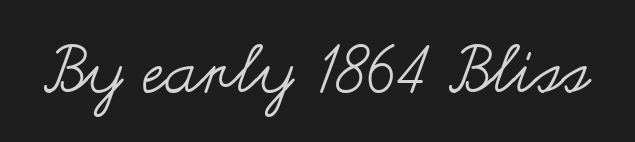
The image shows 66 px regular-weight, wide type; set normal letter spacing, not underlined; medium stroke contrast and a small x-height.
